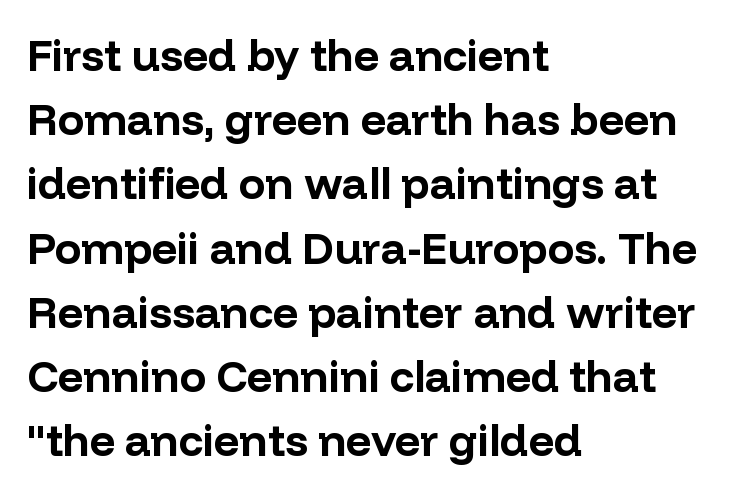
Q: Is the text bold? A: Yes.
Q: Is the text italic (slanted)? A: No, it is upright.
Q: Is the typeface a serif or a sans-serif typeface? A: Sans-serif.
Q: Is the text underlined? A: No.
Q: How is the paragraph aligned? A: Left-aligned.
Q: Is the spacing between letters normal or unusually wide? A: Normal.
Q: Is the spacing between lines tight, normal or loose? A: Normal.
Q: Width (condensed, normal, or wide)? A: Normal.
Q: Stroke contrast? A: Low.
Q: x-height? A: Medium.
Q: Monospaced? A: No.
